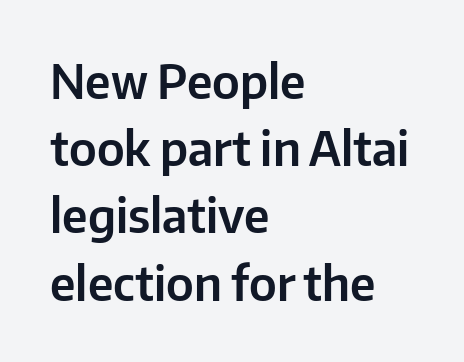
The image shows 47 px sans-serif type, upright; set left-aligned, normal line spacing (1.43x), normal letter spacing, not underlined; low stroke contrast and a medium x-height.
